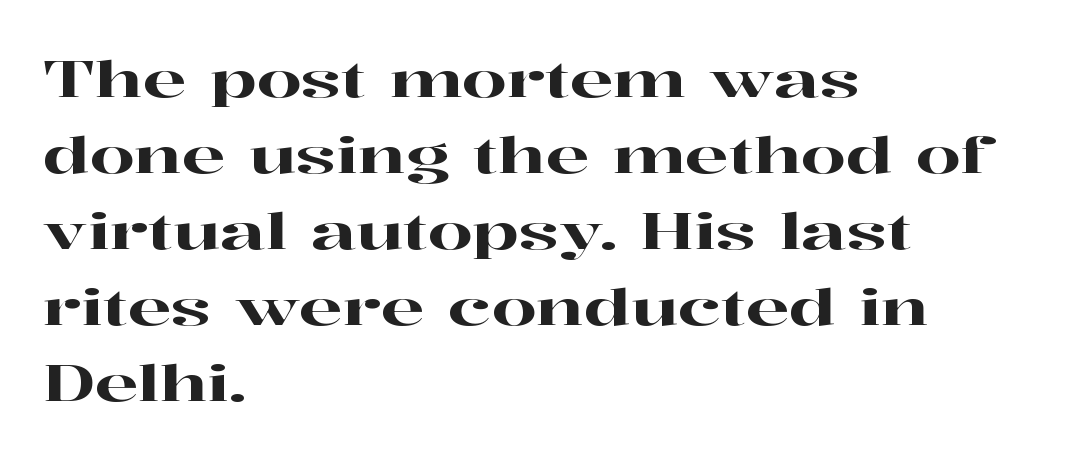
Rows of type keep a routine distance in the vertical direction. The foot of each line stays bare and open. You could call the tracking neutral — neither tight nor loose. Spacing verdict: proportional, widths tailored to each character. Typographically, this falls in the serif category.
